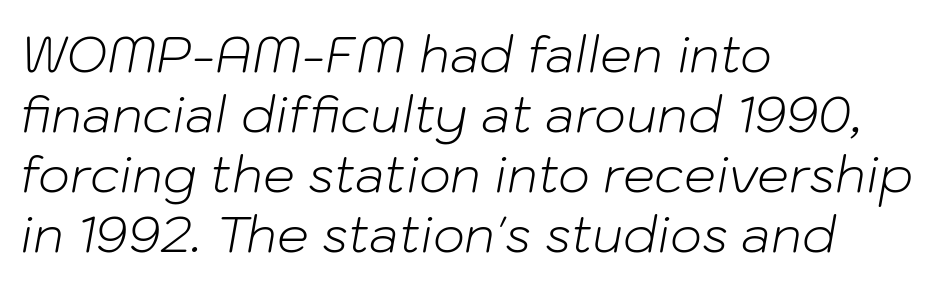
Q: Is the text bold? A: No.
Q: Is the text italic (slanted)? A: Yes, it leans right by about 10 degrees.
Q: Is the text underlined? A: No.
Q: How is the paragraph aligned? A: Left-aligned.
Q: Is the spacing between letters normal or unusually wide? A: Normal.
Q: Width (condensed, normal, or wide)? A: Normal.
Q: Stroke contrast? A: Low.
Q: x-height? A: Medium.
Q: Monospaced? A: No.
